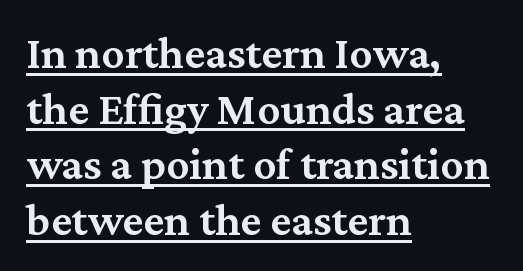
Letterform terminals end in serifs throughout the passage. Do the characters align in a grid? No, the font is proportional. The axis of the letterforms is exactly vertical. A rule runs beneath these lines of type.
